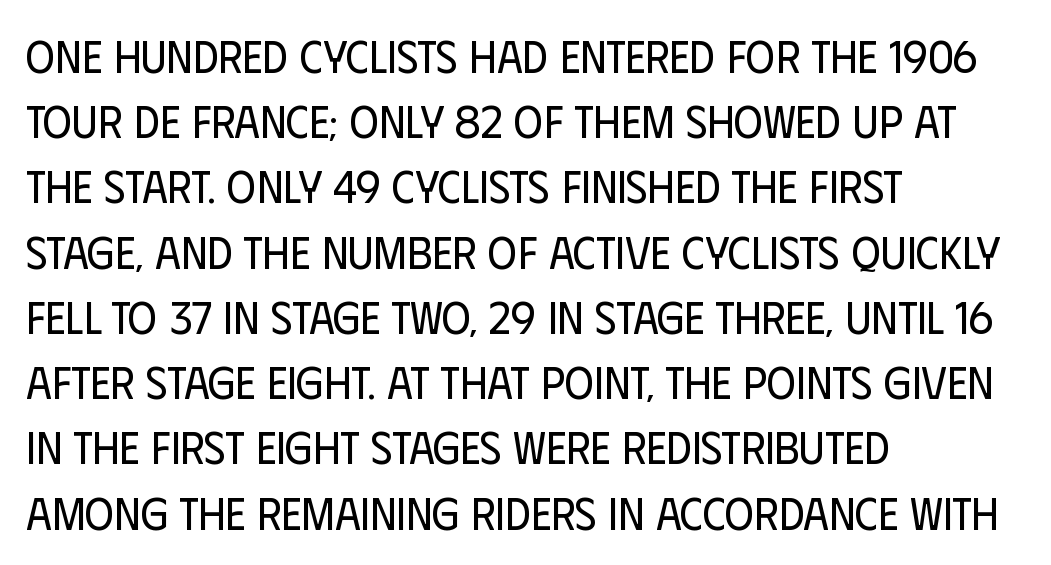
{"serif": "no", "italic": "no", "bold": "no", "weight": "regular", "width": "condensed", "stroke_contrast": "low", "x_height": "large", "monospaced": "no", "underline": "no", "align": "left", "line_spacing": "normal", "line_spacing_ratio": 1.45, "letter_spacing": "normal", "letter_spacing_em": 0.0, "glyph_px": 45}
